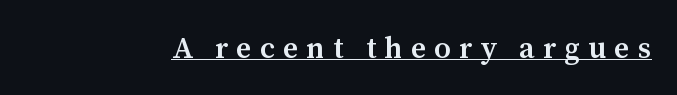
The image shows 30 px semibold serif type, upright; set unusually wide letter spacing (+0.27 em), underlined; medium stroke contrast and a medium x-height.
